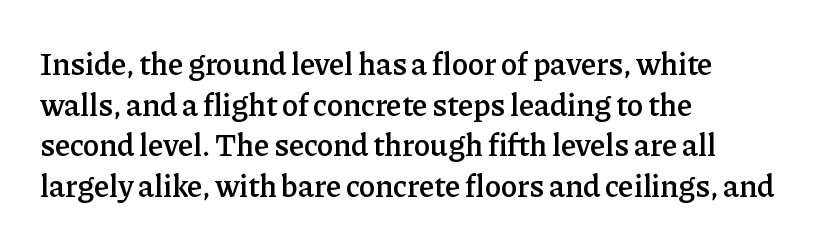
Q: Is the text bold? A: Semi-bold.
Q: Is the text italic (slanted)? A: No, it is upright.
Q: Is the typeface a serif or a sans-serif typeface? A: Serif.
Q: Is the text underlined? A: No.
Q: How is the paragraph aligned? A: Left-aligned.
Q: Is the spacing between letters normal or unusually wide? A: Normal.
Q: Is the spacing between lines tight, normal or loose? A: Normal.
Q: Width (condensed, normal, or wide)? A: Normal.
Q: Stroke contrast? A: Low.
Q: x-height? A: Medium.
Q: Monospaced? A: No.
